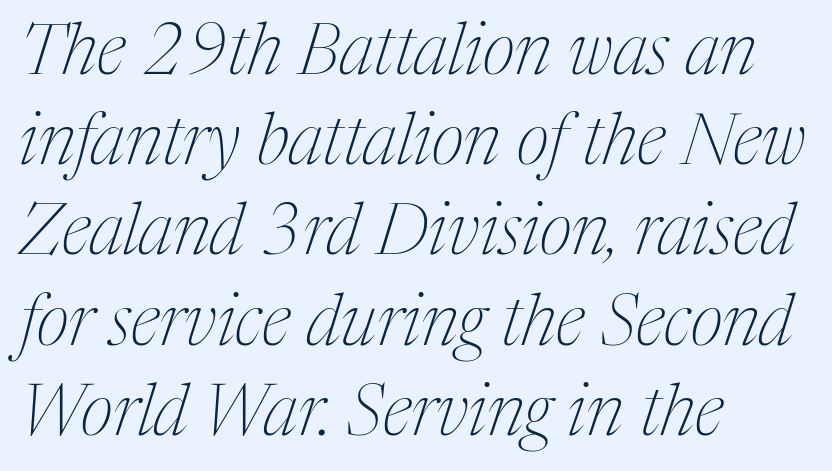
{"serif": "yes", "italic": "yes", "lean": "right", "slant_degrees": 17, "bold": "no", "weight": "thin", "width": "condensed", "stroke_contrast": "medium", "x_height": "medium", "monospaced": "no", "underline": "no", "align": "left", "line_spacing": "normal", "line_spacing_ratio": 1.27, "letter_spacing": "normal", "letter_spacing_em": 0.0, "glyph_px": 71}
